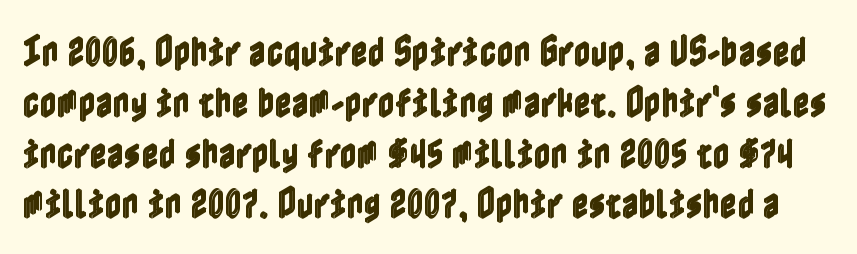
Notice how descenders clear the ascenders below comfortably — that's standard leading. In terms of posture, this sample is upright. Inter-character spacing is left at the font's built-in metrics. Decoration check: the copy has no underline.
